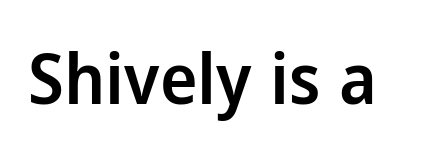
The image shows 71 px semibold sans-serif type, upright; set normal letter spacing, not underlined; low stroke contrast and a medium x-height.
